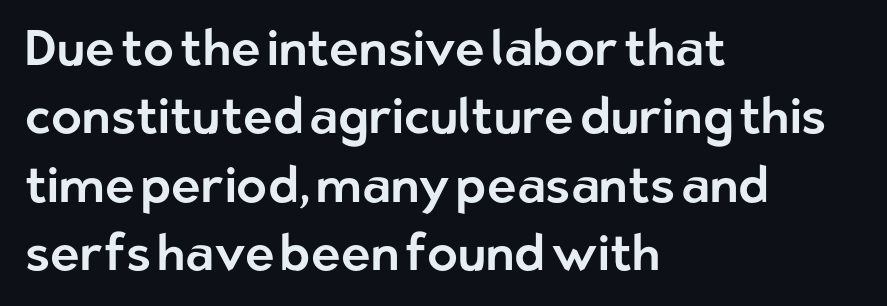
What kind of face is this? One without serifs — a sans. Each letter keeps its own natural width here, so spacing adapts to shape. Tall strokes in this sample are plumb rather than angled. The rendering anchors every line to the left-hand side. Here the glyphs are tracked normally, forming tight word shapes. The baseline area is clear.
